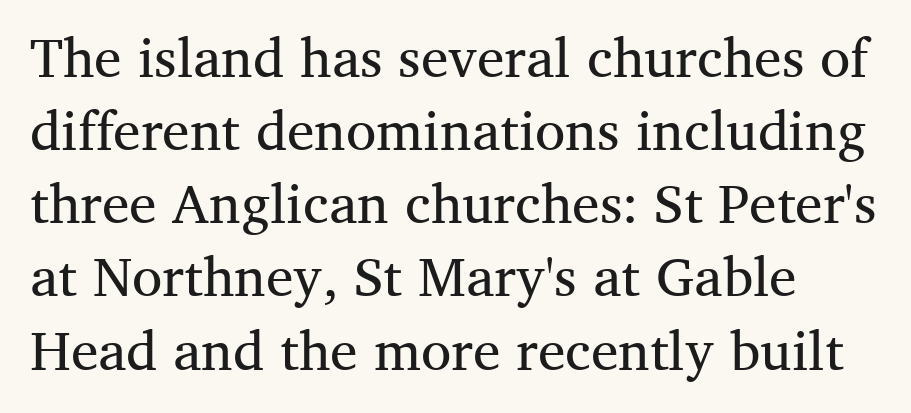
{"serif": "yes", "italic": "no", "bold": "no", "weight": "regular", "width": "normal", "stroke_contrast": "medium", "x_height": "medium", "monospaced": "no", "underline": "no", "line_spacing": "normal", "line_spacing_ratio": 1.33, "letter_spacing": "normal", "letter_spacing_em": 0.0, "glyph_px": 55}
